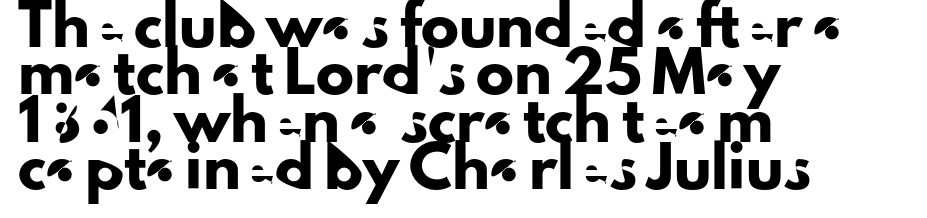
{"serif": "no", "italic": "no", "width": "normal", "stroke_contrast": "low", "x_height": "small", "monospaced": "no", "underline": "no", "align": "left", "line_spacing": "normal", "line_spacing_ratio": 1.25, "letter_spacing": "normal", "letter_spacing_em": 0.0, "glyph_px": 38}
